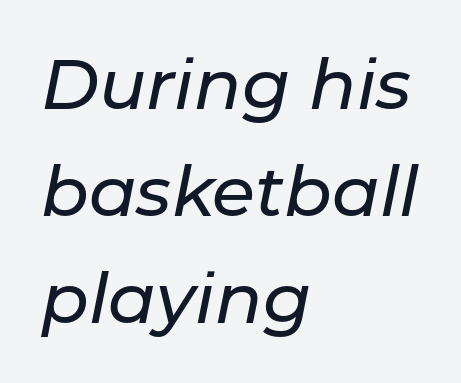
Every character sits at an angle, as italics do. Looks like regular typesetting: each glyph gets only the width it needs. Notice how descenders clear the ascenders below comfortably — that's standard leading. Just letters on the line, the space beneath them empty.
